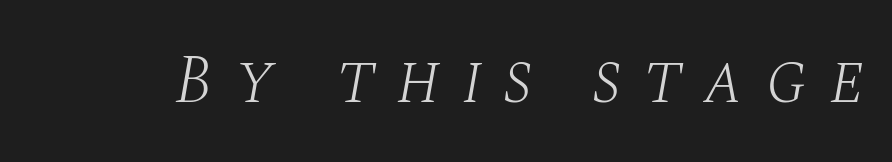
The image shows 69 px light serif type, italic (leaning right); set unusually wide letter spacing (+0.32 em), not underlined; medium stroke contrast and a large x-height.
